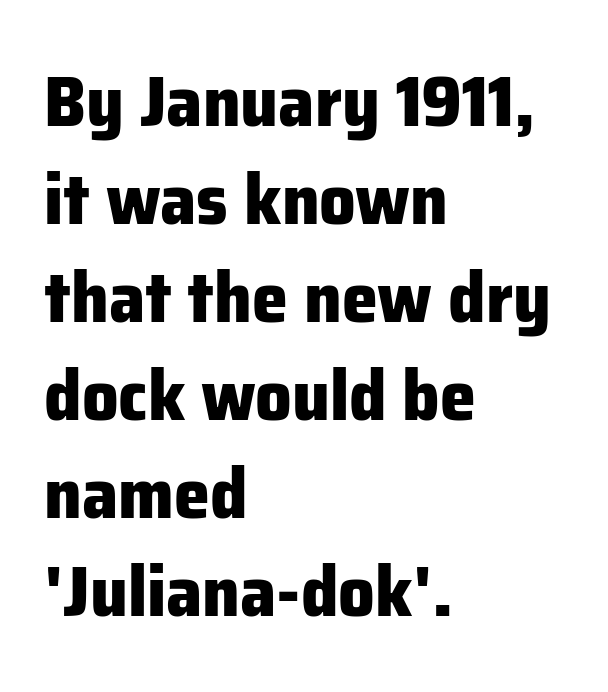
{"serif": "no", "italic": "no", "bold": "yes", "weight": "heavy", "width": "normal", "stroke_contrast": "low", "x_height": "medium", "monospaced": "no", "underline": "no", "align": "left", "line_spacing": "normal", "line_spacing_ratio": 1.36, "letter_spacing": "normal", "letter_spacing_em": 0.0, "glyph_px": 72}
